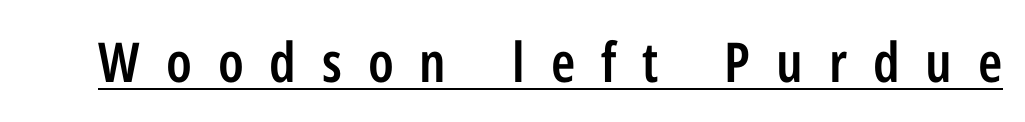
Q: Is the text bold? A: Semi-bold.
Q: Is the text italic (slanted)? A: No, it is upright.
Q: Is the typeface a serif or a sans-serif typeface? A: Sans-serif.
Q: Is the text underlined? A: Yes.
Q: Is the spacing between letters normal or unusually wide? A: Unusually wide.
Q: Width (condensed, normal, or wide)? A: Condensed.
Q: Stroke contrast? A: Low.
Q: x-height? A: Medium.
Q: Monospaced? A: No.
